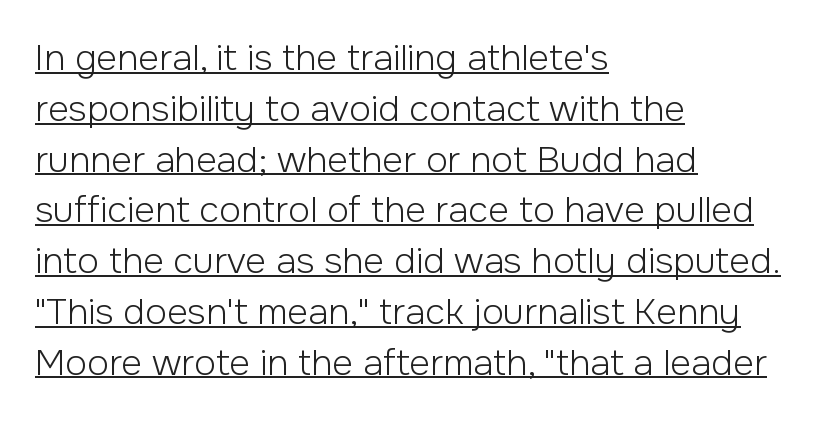
Q: Is the text bold? A: No.
Q: Is the text italic (slanted)? A: No, it is upright.
Q: Is the typeface a serif or a sans-serif typeface? A: Sans-serif.
Q: Is the text underlined? A: Yes.
Q: How is the paragraph aligned? A: Left-aligned.
Q: Is the spacing between letters normal or unusually wide? A: Normal.
Q: Is the spacing between lines tight, normal or loose? A: Normal.
Q: Width (condensed, normal, or wide)? A: Normal.
Q: Stroke contrast? A: Low.
Q: x-height? A: Medium.
Q: Monospaced? A: No.
